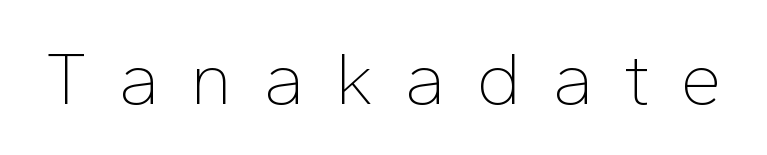
Q: Is the text bold? A: No.
Q: Is the text italic (slanted)? A: No, it is upright.
Q: Is the typeface a serif or a sans-serif typeface? A: Sans-serif.
Q: Is the text underlined? A: No.
Q: Is the spacing between letters normal or unusually wide? A: Unusually wide.
Q: Width (condensed, normal, or wide)? A: Normal.
Q: Stroke contrast? A: Low.
Q: x-height? A: Medium.
Q: Monospaced? A: No.
